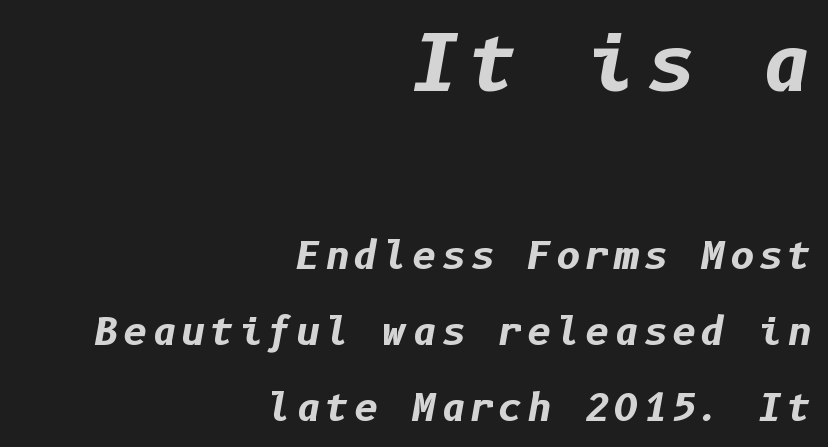
Q: Is the text bold? A: Yes.
Q: Is the text italic (slanted)? A: Yes, it leans right by about 10 degrees.
Q: Is the text underlined? A: No.
Q: How is the paragraph aligned? A: Right-aligned.
Q: Is the spacing between lines tight, normal or loose? A: Loose.
Q: Which block of text is set in a larger size, the first (top) or the second (bottom)? A: The first (top) one.
Q: Width (condensed, normal, or wide)? A: Normal.
Q: Stroke contrast? A: Low.
Q: x-height? A: Medium.
